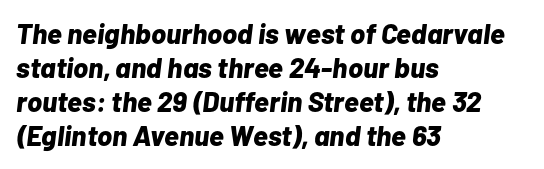
Q: Is the text bold? A: Yes.
Q: Is the text italic (slanted)? A: Yes, it leans right by about 7 degrees.
Q: Is the text underlined? A: No.
Q: How is the paragraph aligned? A: Left-aligned.
Q: Is the spacing between letters normal or unusually wide? A: Normal.
Q: Width (condensed, normal, or wide)? A: Normal.
Q: Stroke contrast? A: Low.
Q: x-height? A: Medium.
Q: Monospaced? A: No.
